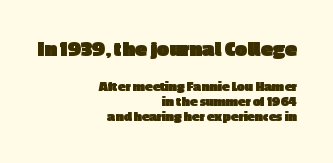
{"italic": "no", "bold": "yes", "underline": "no", "align": "right", "line_spacing": "tight", "line_spacing_ratio": 1.09, "letter_spacing": "normal", "letter_spacing_em": 0.0, "larger_block": "first", "size_ratio": 1.57, "glyph_px": 22}
